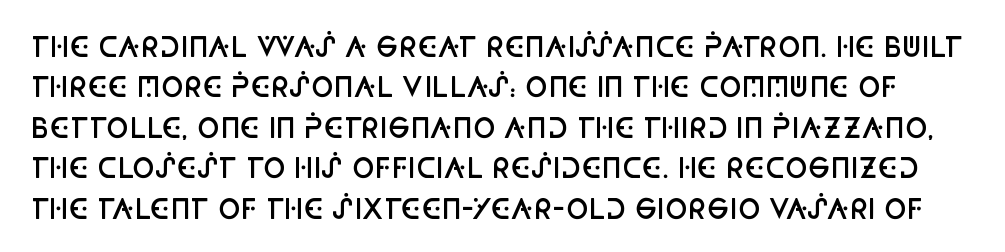
{"italic": "no", "bold": "semi", "underline": "no", "line_spacing": "normal", "line_spacing_ratio": 1.5, "letter_spacing": "normal", "letter_spacing_em": 0.0, "glyph_px": 27}
